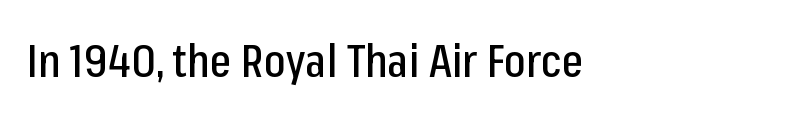
Q: Is the text italic (slanted)? A: No, it is upright.
Q: Is the typeface a serif or a sans-serif typeface? A: Sans-serif.
Q: Is the text underlined? A: No.
Q: Is the spacing between letters normal or unusually wide? A: Normal.
Q: Width (condensed, normal, or wide)? A: Condensed.
Q: Stroke contrast? A: Low.
Q: x-height? A: Medium.
Q: Monospaced? A: No.
